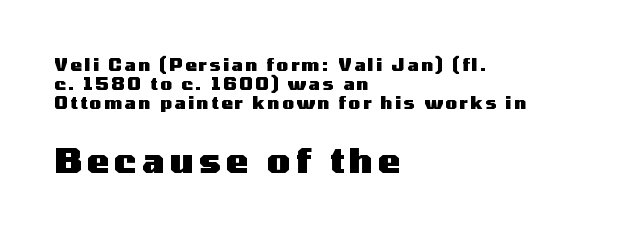
Is this a fixed-width face? No — the glyphs have proportional, varying widths. Typographically, this falls in the sans-serif category. Posture: upright roman. These words are printed bold, with thick strokes throughout. Size hierarchy here favors the trailing block over the leading one.
